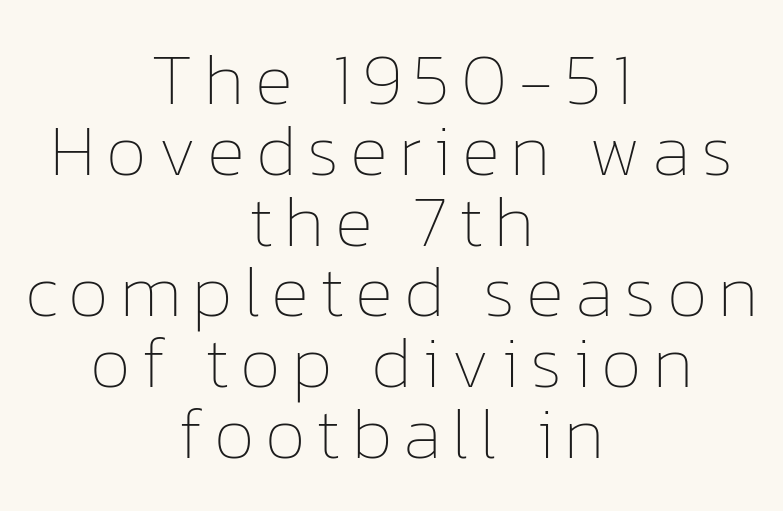
{"italic": "no", "bold": "no", "weight": "thin", "width": "normal", "stroke_contrast": "low", "x_height": "medium", "monospaced": "no", "underline": "no", "align": "center", "line_spacing": "tight", "line_spacing_ratio": 0.97, "glyph_px": 73}
